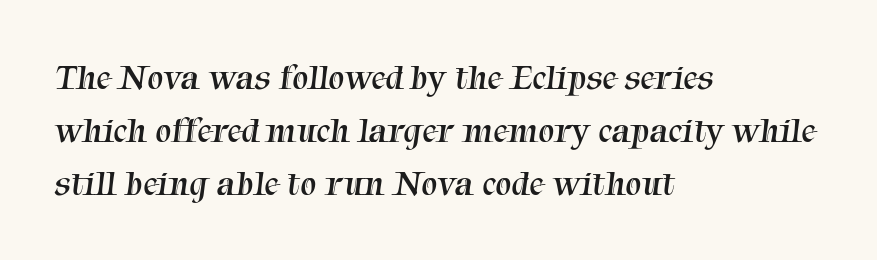
{"serif": "yes", "bold": "no", "weight": "regular", "width": "normal", "stroke_contrast": "medium", "x_height": "medium", "monospaced": "no", "underline": "no", "align": "left", "line_spacing": "normal", "line_spacing_ratio": 1.47, "letter_spacing": "normal", "letter_spacing_em": 0.0, "glyph_px": 36}
